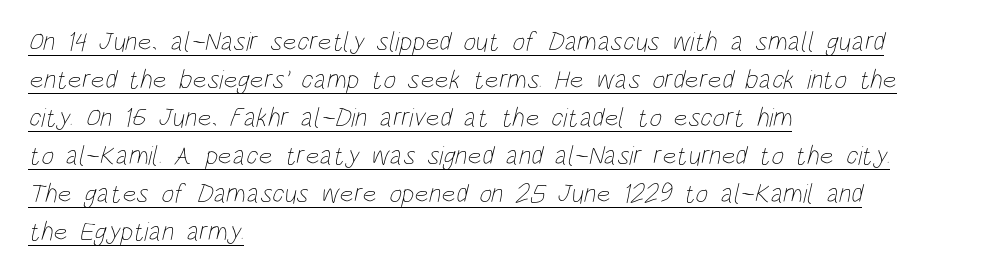
{"bold": "no", "underline": "yes", "align": "left", "line_spacing": "normal", "line_spacing_ratio": 1.41, "letter_spacing": "normal", "letter_spacing_em": 0.0, "glyph_px": 27}
